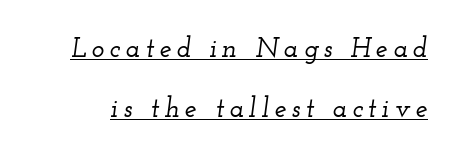
The image shows 27 px text type, italic (leaning right); set loose line spacing (2.23x), underlined.
